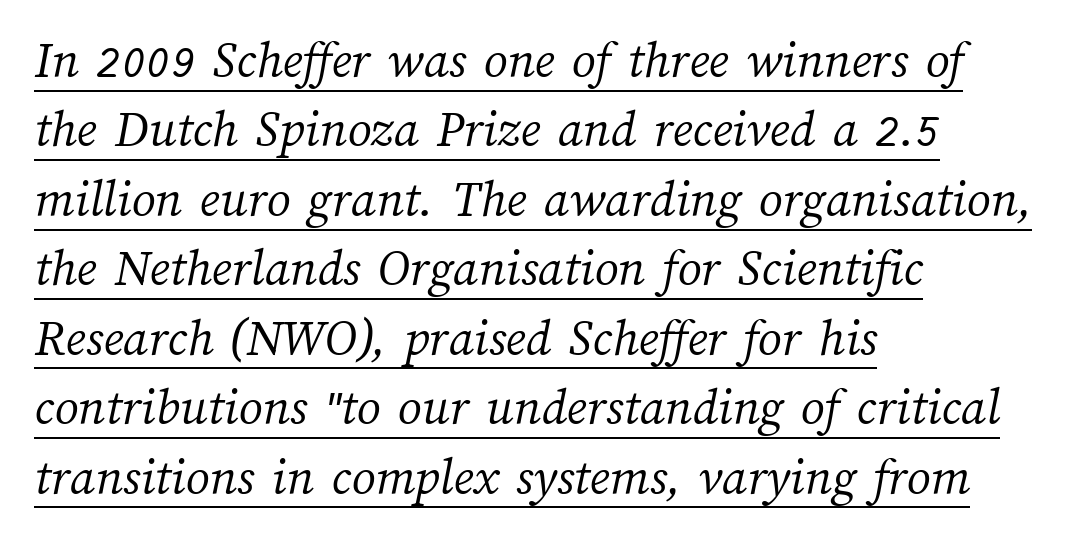
Q: Is the text bold? A: No.
Q: Is the text underlined? A: Yes.
Q: How is the paragraph aligned? A: Left-aligned.
Q: Is the spacing between letters normal or unusually wide? A: Normal.
Q: Is the spacing between lines tight, normal or loose? A: Normal.
Q: Width (condensed, normal, or wide)? A: Normal.
Q: Stroke contrast? A: Medium.
Q: x-height? A: Medium.
Q: Monospaced? A: No.
